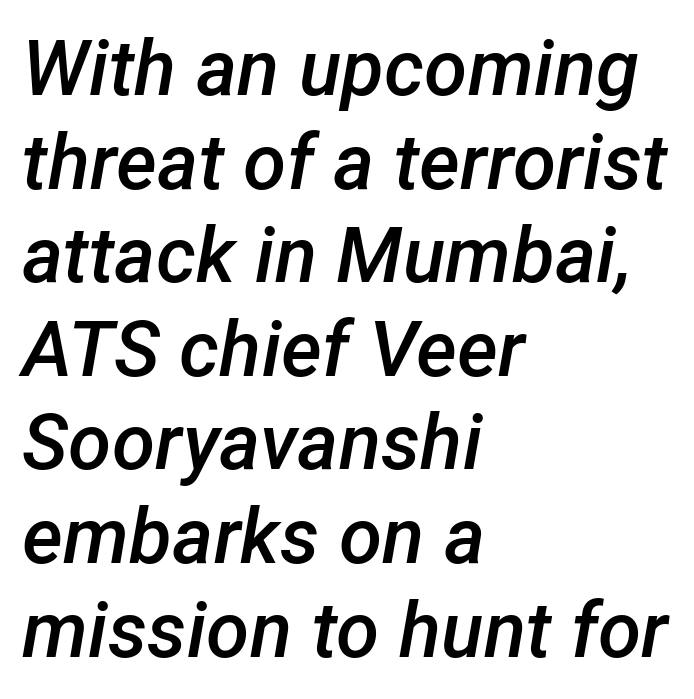
The image shows 78 px semibold type, italic (leaning right); set left-aligned, line spacing 1.2x, normal letter spacing, not underlined; low stroke contrast and a medium x-height.
